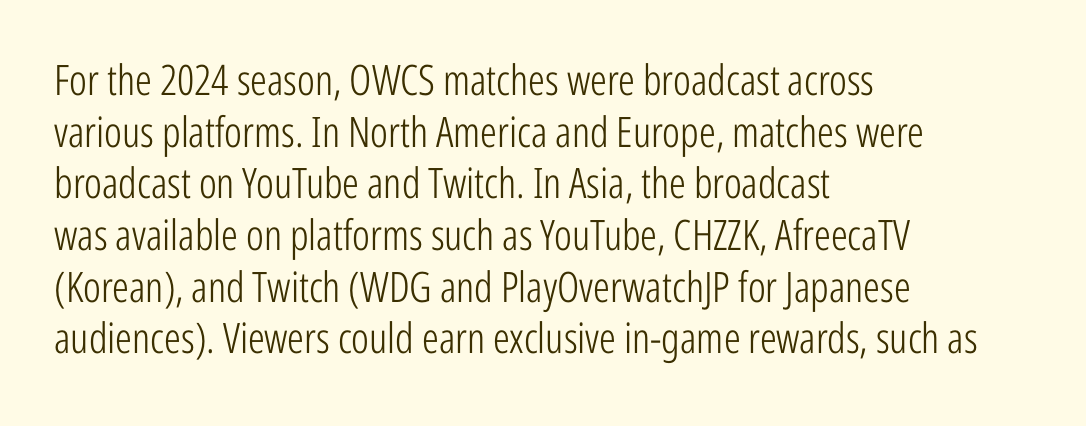
Where is the straight margin? On the left. Letters rest on an invisible, unmarked baseline. Serifs: no, the terminals of the letterforms are clean. The font sits on the lighter half of the weight spectrum, regular included. Vertical strokes here are truly vertical. Between one letter and the next there's only the usual sliver of space.
